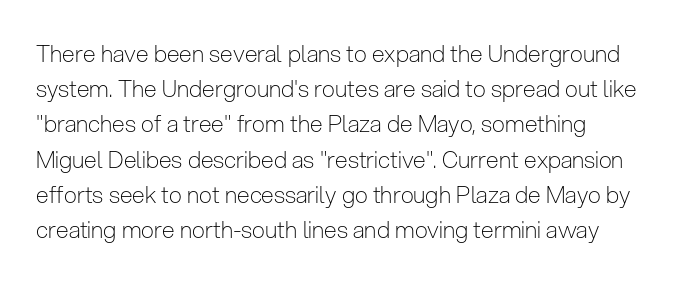
The image shows 23 px text type, upright; set normal line spacing (1.53x), normal letter spacing, not underlined.
